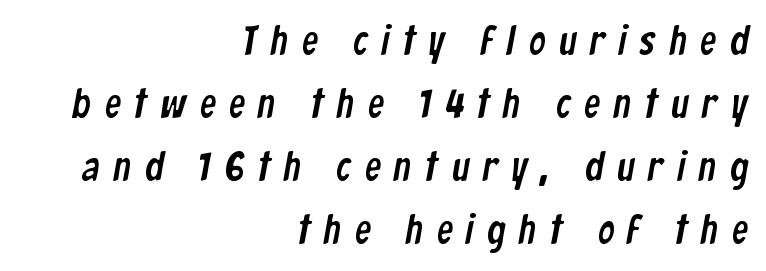
{"serif": "no", "width": "condensed", "stroke_contrast": "low", "x_height": "medium", "monospaced": "no", "underline": "no", "align": "right", "line_spacing": "normal", "line_spacing_ratio": 1.54, "letter_spacing": "wide", "letter_spacing_em": 0.33, "glyph_px": 41}
